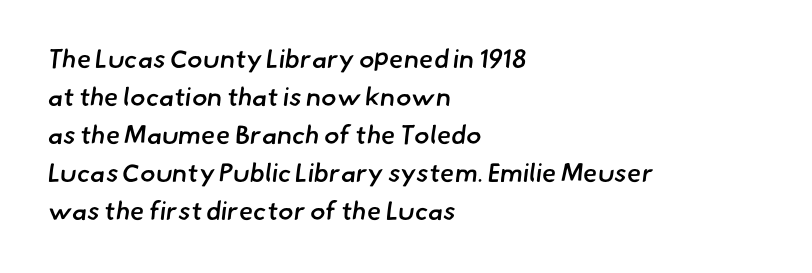
{"bold": "semi", "underline": "no", "align": "left", "line_spacing": "normal", "line_spacing_ratio": 1.46, "letter_spacing": "normal", "letter_spacing_em": 0.0, "glyph_px": 26}
